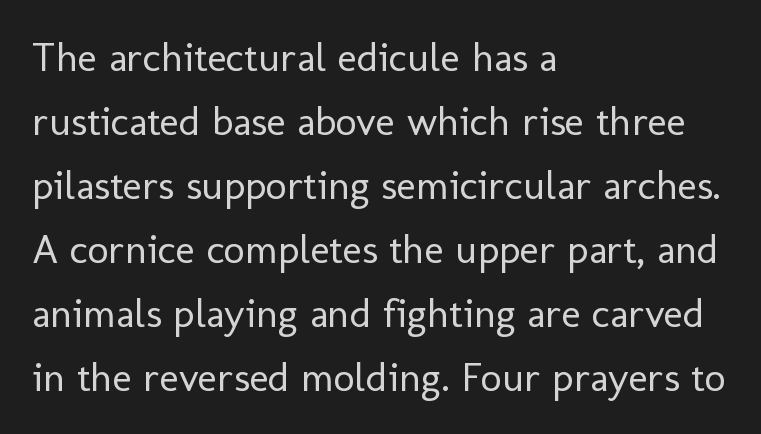
{"serif": "no", "italic": "no", "bold": "no", "weight": "regular", "width": "normal", "stroke_contrast": "low", "x_height": "medium", "monospaced": "no", "underline": "no", "align": "left", "line_spacing": "normal", "line_spacing_ratio": 1.56, "letter_spacing": "normal", "letter_spacing_em": 0.0, "glyph_px": 41}
